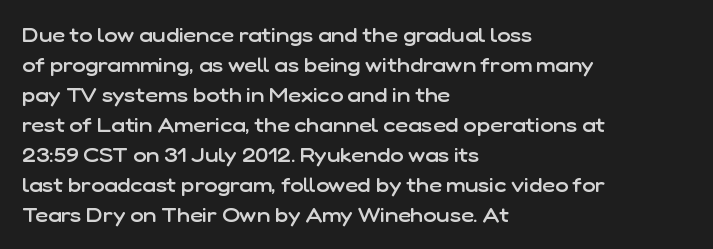
The image shows 20 px text type, upright; set left-aligned, normal line spacing (1.5x), normal letter spacing, not underlined.
